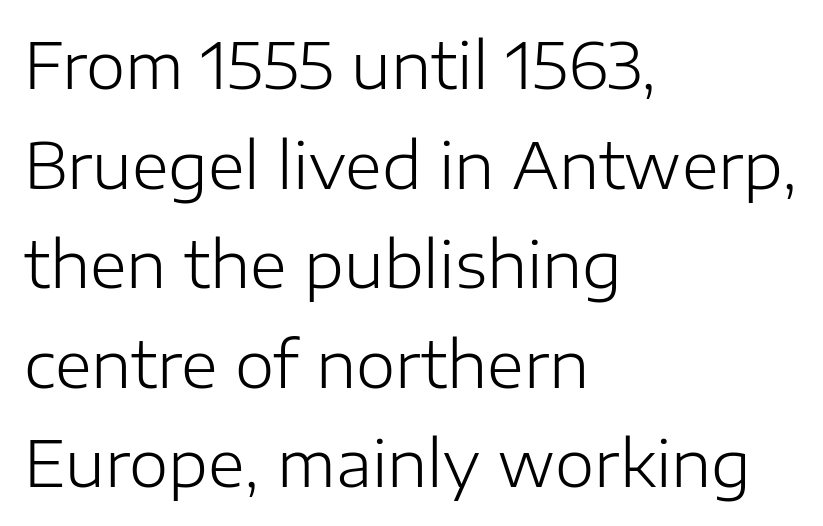
This rendering uses left alignment, leaving the right contour irregular. Nope, not italic — everything's standing straight. The rendering keeps characters at their native spacing. Letters have the restrained weight of plain body copy at most. Is this a fixed-width face? No — the glyphs have proportional, varying widths.
